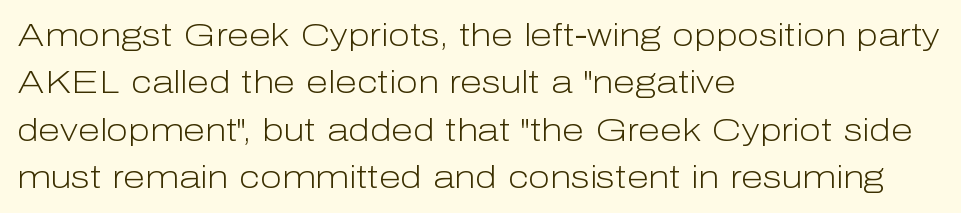
{"serif": "no", "italic": "no", "bold": "no", "weight": "light", "width": "normal", "stroke_contrast": "low", "x_height": "medium", "monospaced": "no", "underline": "no", "align": "left", "line_spacing": "normal", "line_spacing_ratio": 1.48, "letter_spacing": "normal", "letter_spacing_em": 0.0, "glyph_px": 32}
